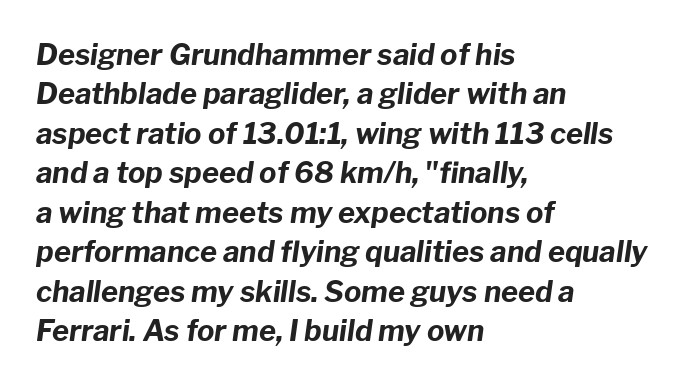
The image shows 29 px bold type, italic (leaning right); set left-aligned, normal line spacing (1.36x), normal letter spacing, not underlined; low stroke contrast and a medium x-height.
